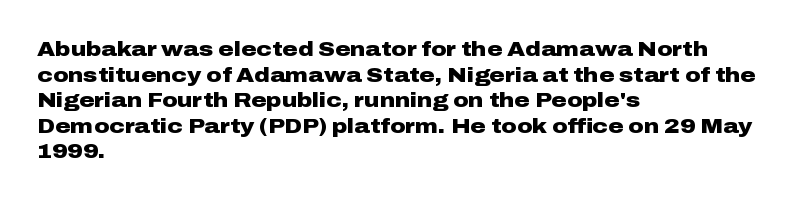
Is there any slant? The stems are plumb. The zone under the glyphs is completely vacant. Caption: bold face, heavy strokes. Each word holds together tightly as a unit, with standard inter-letter gaps. Does the copy run flush right? No — it runs flush left.
